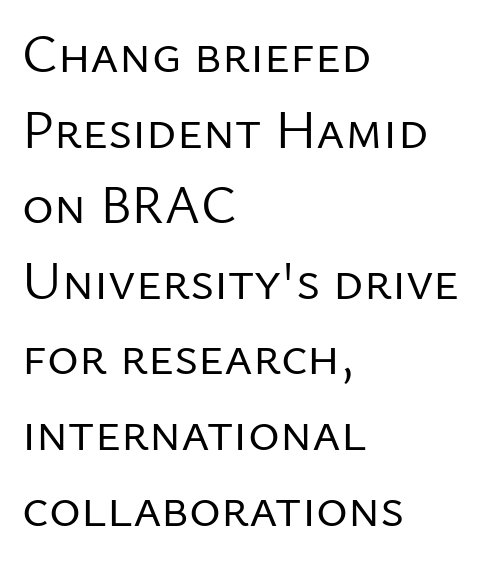
If you measured baseline to baseline, you'd find a middling distance. Note the varied advance widths — an 'i' is clearly narrower than an 'm'. Alignment: flush left. The lettering holds an erect, upright posture throughout. The text was rendered using a sans face with plain stroke endings. A quiet, ordinary-to-light weight characterises the typeface.
